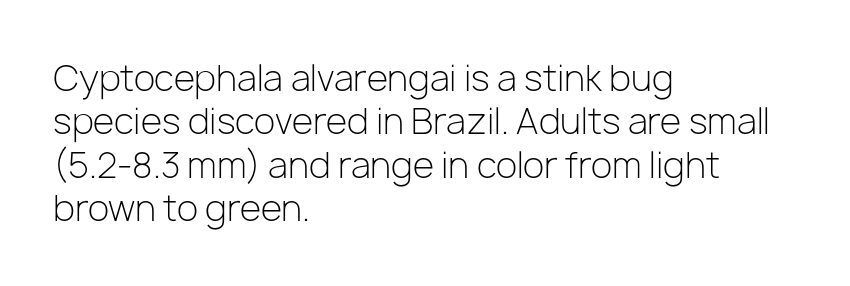
Q: Is the text bold? A: No.
Q: Is the text italic (slanted)? A: No, it is upright.
Q: Is the typeface a serif or a sans-serif typeface? A: Sans-serif.
Q: Is the text underlined? A: No.
Q: How is the paragraph aligned? A: Left-aligned.
Q: Is the spacing between letters normal or unusually wide? A: Normal.
Q: Width (condensed, normal, or wide)? A: Normal.
Q: Stroke contrast? A: Low.
Q: x-height? A: Medium.
Q: Monospaced? A: No.
